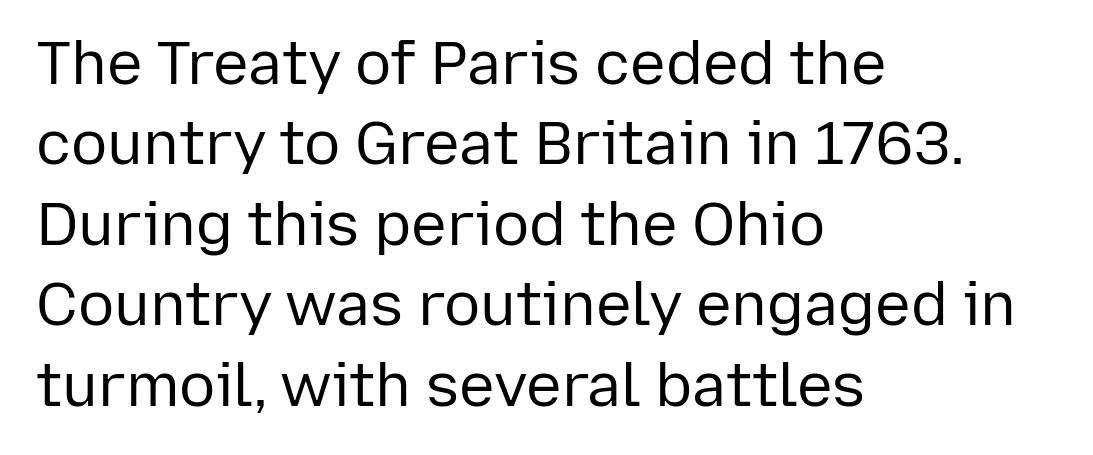
The image shows 60 px regular-weight sans-serif type, upright; set left-aligned, normal line spacing (1.34x), normal letter spacing, not underlined; low stroke contrast and a medium x-height.
